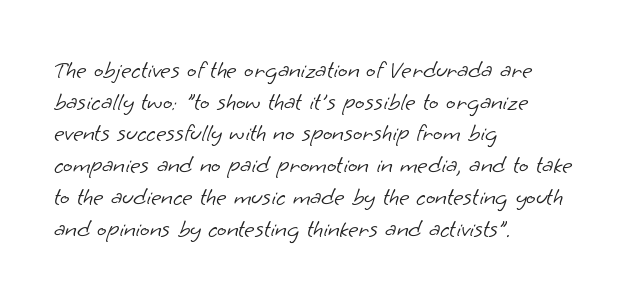
{"bold": "no", "underline": "no", "align": "left", "line_spacing": "normal", "line_spacing_ratio": 1.27, "letter_spacing": "normal", "letter_spacing_em": 0.0, "glyph_px": 25}
